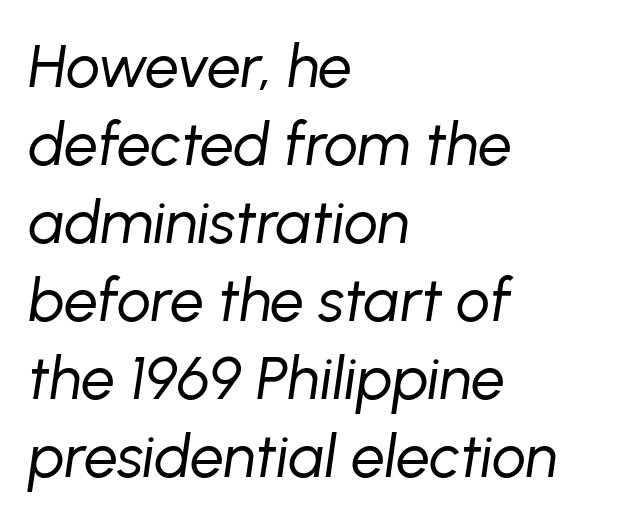
Q: Is the text bold? A: No.
Q: Is the text italic (slanted)? A: Yes, it leans right by about 8 degrees.
Q: Is the text underlined? A: No.
Q: How is the paragraph aligned? A: Left-aligned.
Q: Is the spacing between letters normal or unusually wide? A: Normal.
Q: Is the spacing between lines tight, normal or loose? A: Normal.
Q: Width (condensed, normal, or wide)? A: Normal.
Q: Stroke contrast? A: Low.
Q: x-height? A: Medium.
Q: Monospaced? A: No.
